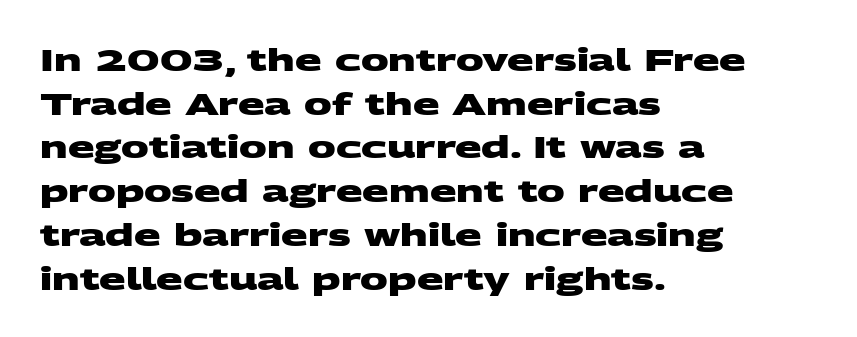
Q: Is the text bold? A: Yes.
Q: Is the typeface a serif or a sans-serif typeface? A: Sans-serif.
Q: Is the text underlined? A: No.
Q: How is the paragraph aligned? A: Left-aligned.
Q: Is the spacing between letters normal or unusually wide? A: Normal.
Q: Is the spacing between lines tight, normal or loose? A: Normal.
Q: Width (condensed, normal, or wide)? A: Wide.
Q: Stroke contrast? A: Medium.
Q: x-height? A: Large.
Q: Monospaced? A: No.
